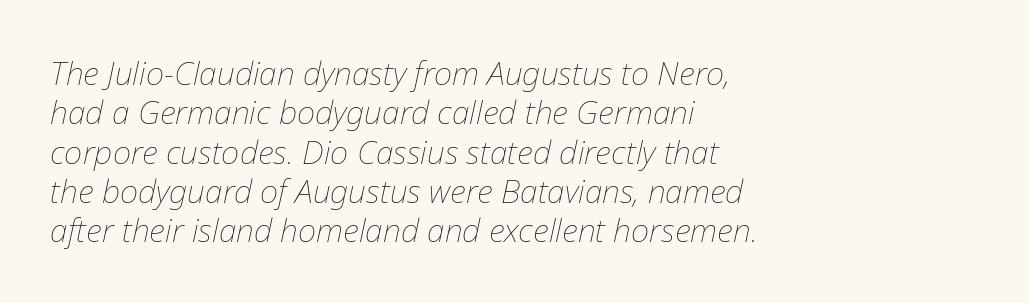
{"italic": "yes", "lean": "right", "slant_degrees": 12, "bold": "no", "weight": "thin", "width": "normal", "stroke_contrast": "low", "x_height": "medium", "monospaced": "no", "underline": "no", "align": "left", "line_spacing_ratio": 1.23, "letter_spacing": "normal", "letter_spacing_em": 0.0, "glyph_px": 32}
